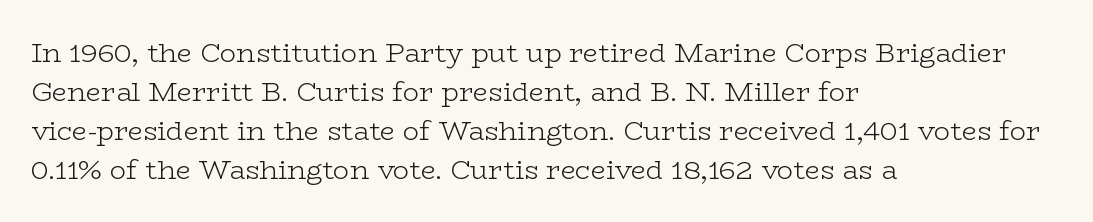
Q: Is the text bold? A: No.
Q: Is the text italic (slanted)? A: No, it is upright.
Q: Is the text underlined? A: No.
Q: How is the paragraph aligned? A: Left-aligned.
Q: Is the spacing between letters normal or unusually wide? A: Normal.
Q: Is the spacing between lines tight, normal or loose? A: Normal.
